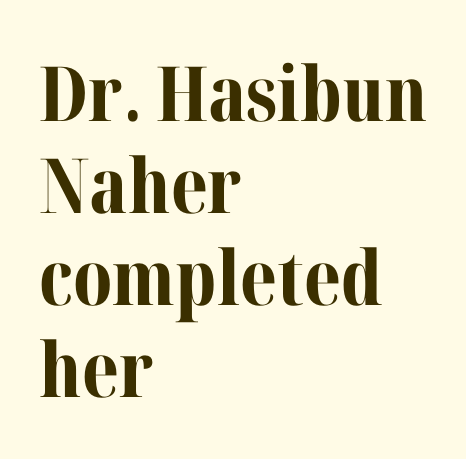
If you drew a line through each stem, it would be perfectly vertical. Clear beneath every line of the passage. Is this a fixed-width face? No — the glyphs have proportional, varying widths. The ragged edge is on the right, which tells us the setting is flush left. The tracking reads as untouched default to a designer's eye. The letters carry serifs — small finishing strokes at the ends of their stems.
